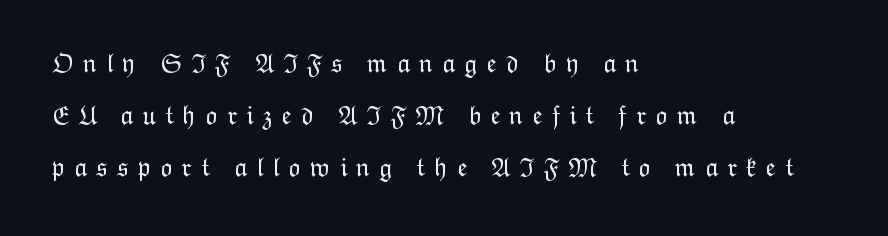
Q: Is the text bold? A: No.
Q: Is the text italic (slanted)? A: No, it is upright.
Q: Is the text underlined? A: No.
Q: How is the paragraph aligned? A: Left-aligned.
Q: Is the spacing between letters normal or unusually wide? A: Unusually wide.
Q: Is the spacing between lines tight, normal or loose? A: Loose.
